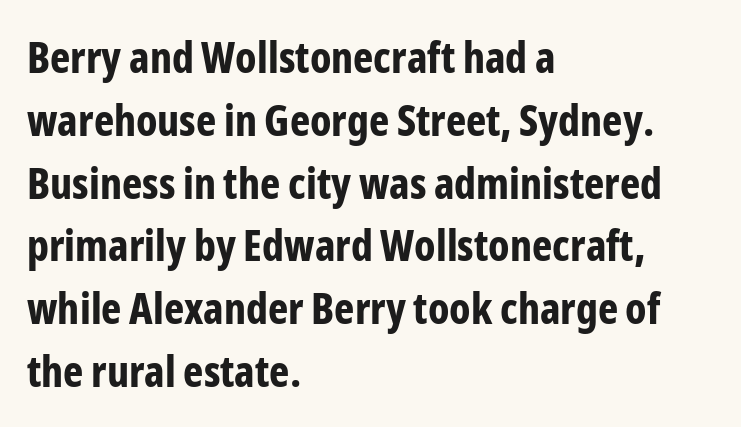
The image shows 43 px bold, condensed sans-serif type, upright; set left-aligned, normal line spacing (1.46x), normal letter spacing, not underlined; low stroke contrast and a medium x-height.
